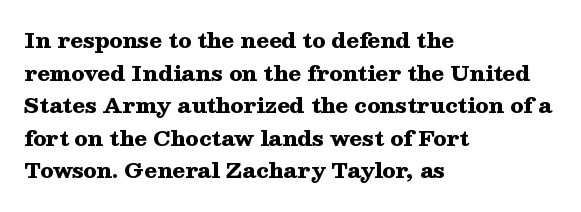
{"italic": "no", "bold": "yes", "underline": "no", "align": "left", "line_spacing": "normal", "line_spacing_ratio": 1.55, "letter_spacing": "normal", "letter_spacing_em": 0.0, "glyph_px": 21}
